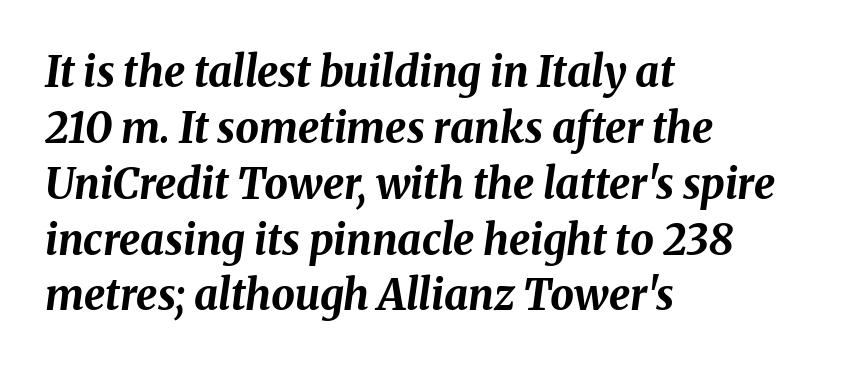
An italicized treatment has been applied to the whole sample. The rendering uses natural spacing where letterforms have individual widths. The string is rendered with underlining switched off. You could call the tracking neutral — neither tight nor loose. Heavy, bold letterforms.
